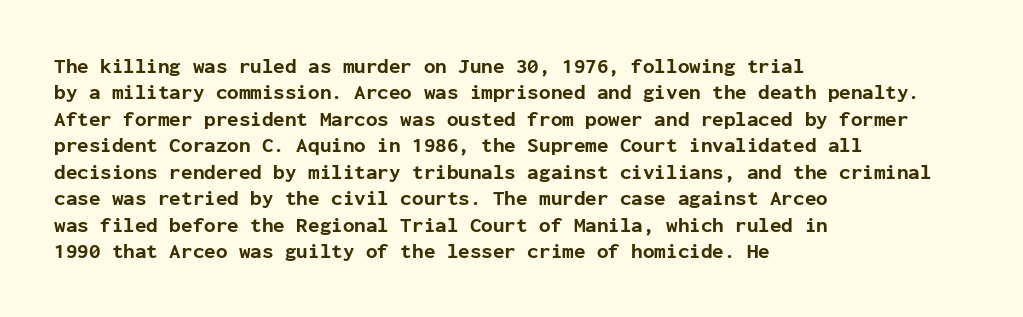
What weight is shown? A full bold with thick strokes. The lettering holds an erect, upright posture throughout. Plain, unruled lines of type. The rendering keeps characters at their native spacing. Leading: standard.
